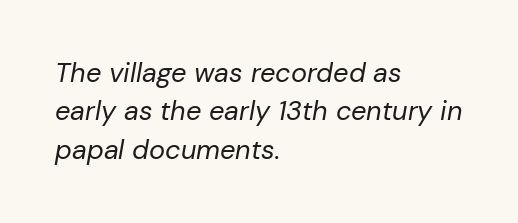
The image shows 27 px text type, italic (leaning right); set left-aligned, normal line spacing (1.42x), normal letter spacing, not underlined.
